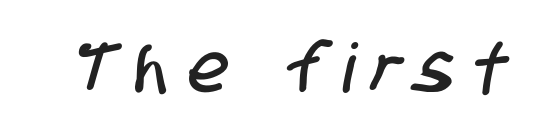
The image shows 68 px condensed sans-serif type; set unusually wide letter spacing (+0.28 em), not underlined; low stroke contrast and a large x-height.
